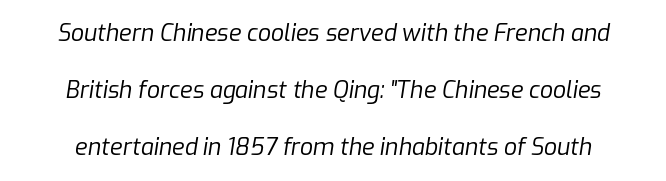
Q: Is the text bold? A: No.
Q: Is the text italic (slanted)? A: Yes, it leans right by about 9 degrees.
Q: Is the text underlined? A: No.
Q: How is the paragraph aligned? A: Centered.
Q: Is the spacing between letters normal or unusually wide? A: Normal.
Q: Is the spacing between lines tight, normal or loose? A: Loose.
